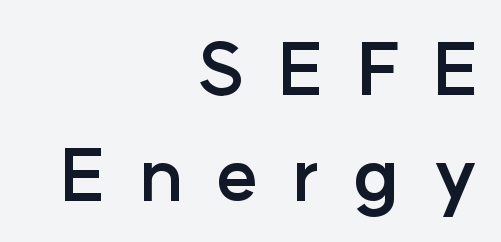
The image shows 71 px semibold sans-serif type, upright; set right-aligned, normal line spacing (1.49x), unusually wide letter spacing (+0.48 em), not underlined; low stroke contrast and a medium x-height.
